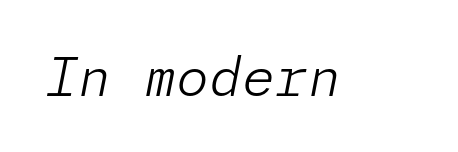
Unmarked baselines from the first word to the last. How are the letters spaced? Ordinarily, with no added tracking. Slant detected: the letters are inclined. A light-to-regular cut is what we see here.
